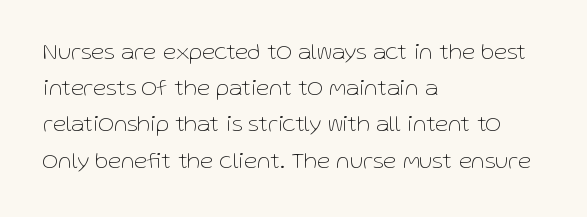
The image shows 24 px text type, upright; set left-aligned, normal line spacing (1.51x), normal letter spacing, not underlined.
